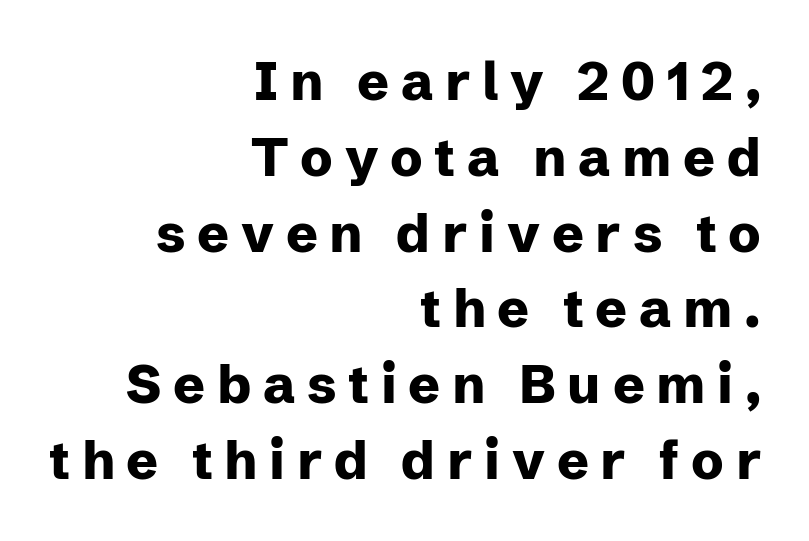
The image shows 53 px heavy sans-serif type, upright; set right-aligned, normal line spacing (1.43x), unusually wide letter spacing (+0.22 em), not underlined; low stroke contrast and a medium x-height.
